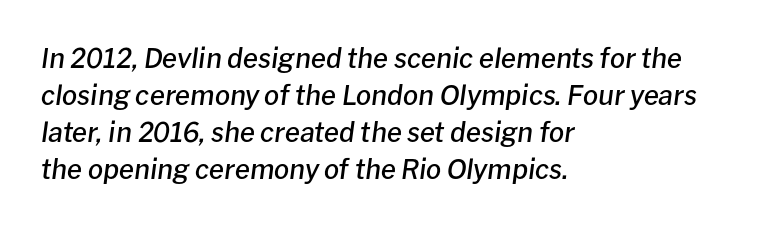
Q: Is the text bold? A: Semi-bold.
Q: Is the text italic (slanted)? A: Yes, it leans right by about 8 degrees.
Q: Is the text underlined? A: No.
Q: How is the paragraph aligned? A: Left-aligned.
Q: Is the spacing between letters normal or unusually wide? A: Normal.
Q: Is the spacing between lines tight, normal or loose? A: Normal.
